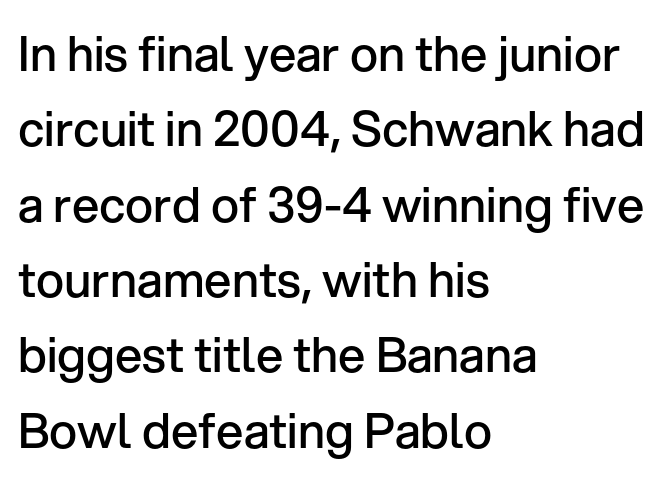
Q: Is the text bold? A: Semi-bold.
Q: Is the text italic (slanted)? A: No, it is upright.
Q: Is the typeface a serif or a sans-serif typeface? A: Sans-serif.
Q: Is the text underlined? A: No.
Q: How is the paragraph aligned? A: Left-aligned.
Q: Is the spacing between letters normal or unusually wide? A: Normal.
Q: Is the spacing between lines tight, normal or loose? A: Normal.
Q: Width (condensed, normal, or wide)? A: Normal.
Q: Stroke contrast? A: Low.
Q: x-height? A: Medium.
Q: Monospaced? A: No.
